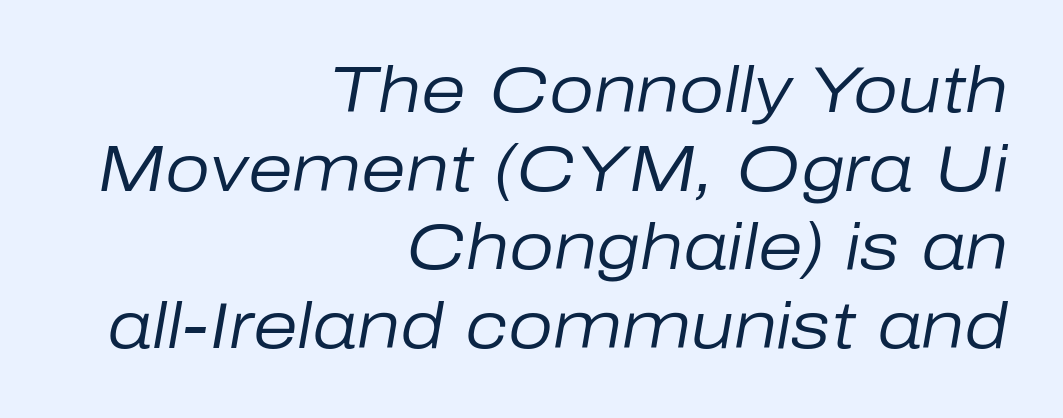
Q: Is the text bold? A: No.
Q: Is the text italic (slanted)? A: Yes, it leans right by about 10 degrees.
Q: Is the text underlined? A: No.
Q: How is the paragraph aligned? A: Right-aligned.
Q: Is the spacing between letters normal or unusually wide? A: Normal.
Q: Width (condensed, normal, or wide)? A: Normal.
Q: Stroke contrast? A: Low.
Q: x-height? A: Medium.
Q: Monospaced? A: No.
